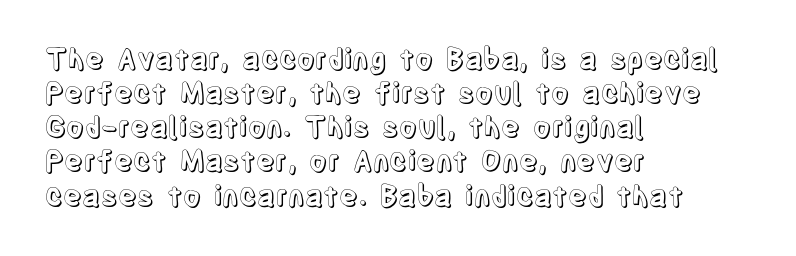
The image shows 28 px condensed type, upright; set left-aligned, line spacing 1.22x, normal letter spacing, not underlined; a large x-height.
